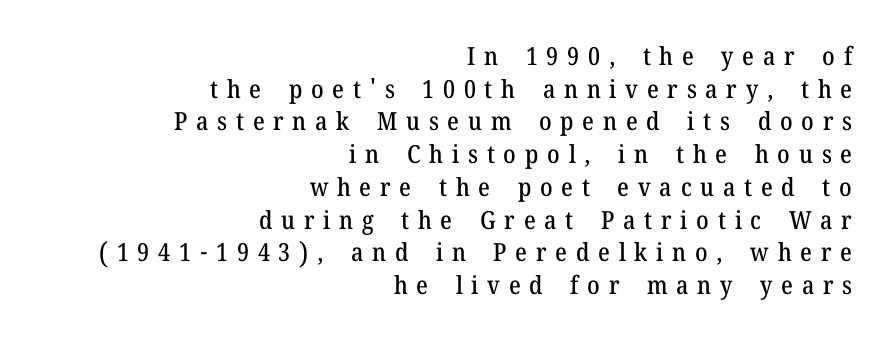
{"italic": "no", "underline": "no", "align": "right", "line_spacing": "normal", "line_spacing_ratio": 1.31, "letter_spacing": "wide", "letter_spacing_em": 0.35, "glyph_px": 25}
